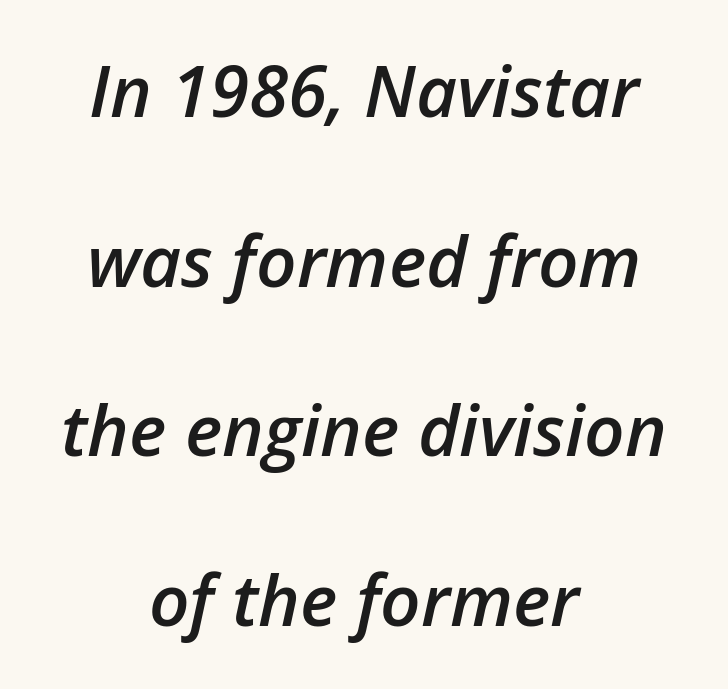
This is oblique type, the kind used for emphasis or titles. If you folded the block vertically in half, each line would mirror itself in length. The glyphs are unaccompanied by any horizontal stroke below them. Is this a fixed-width face? No — the glyphs have proportional, varying widths.
